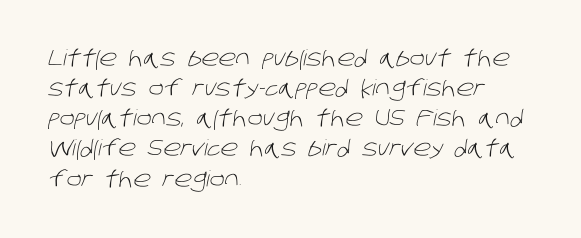
Q: Is the text bold? A: No.
Q: Is the text underlined? A: No.
Q: How is the paragraph aligned? A: Left-aligned.
Q: Is the spacing between letters normal or unusually wide? A: Normal.
Q: Is the spacing between lines tight, normal or loose? A: Normal.
